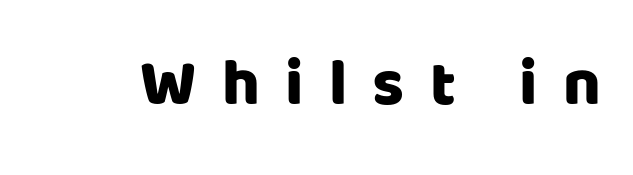
The image shows 65 px sans-serif type, upright; set unusually wide letter spacing (+0.39 em), not underlined; low stroke contrast and a large x-height.
